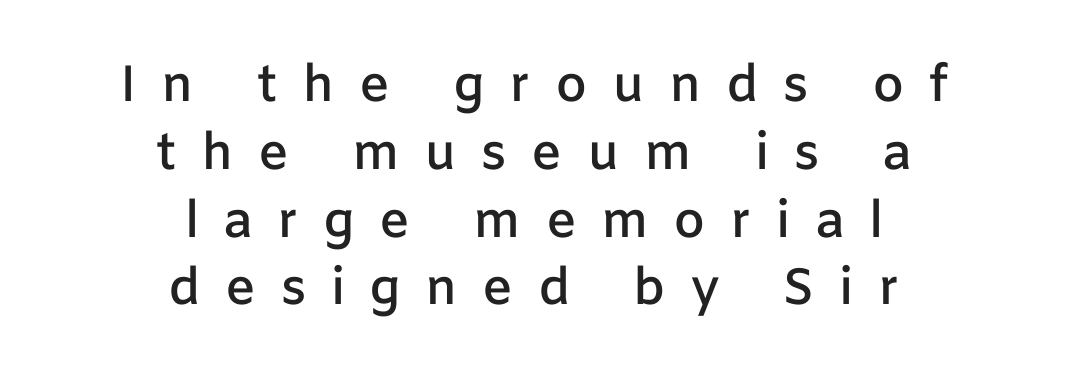
{"serif": "no", "italic": "no", "bold": "semi", "weight": "semibold", "width": "normal", "stroke_contrast": "low", "x_height": "medium", "monospaced": "no", "underline": "no", "align": "center", "line_spacing": "normal", "line_spacing_ratio": 1.33, "letter_spacing": "wide", "letter_spacing_em": 0.48, "glyph_px": 51}
